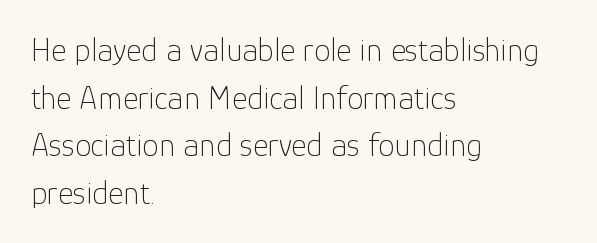
The image shows 33 px thin sans-serif type, upright; set left-aligned, normal line spacing (1.44x), normal letter spacing, not underlined; low stroke contrast and a medium x-height.
